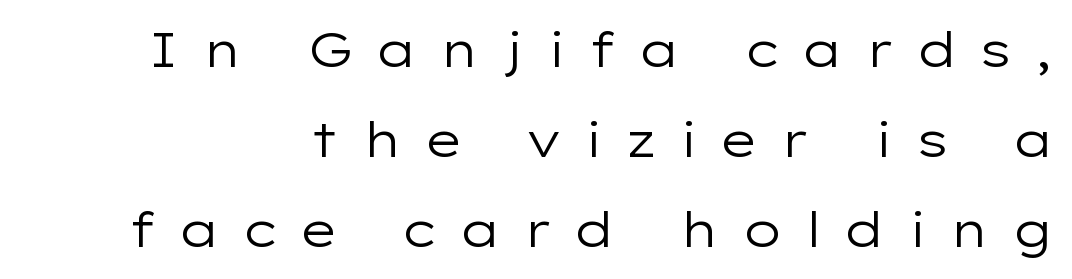
Q: Is the text bold? A: No.
Q: Is the text italic (slanted)? A: No, it is upright.
Q: Is the typeface a serif or a sans-serif typeface? A: Sans-serif.
Q: Is the text underlined? A: No.
Q: Is the spacing between letters normal or unusually wide? A: Unusually wide.
Q: Width (condensed, normal, or wide)? A: Wide.
Q: Stroke contrast? A: Low.
Q: x-height? A: Medium.
Q: Monospaced? A: No.
